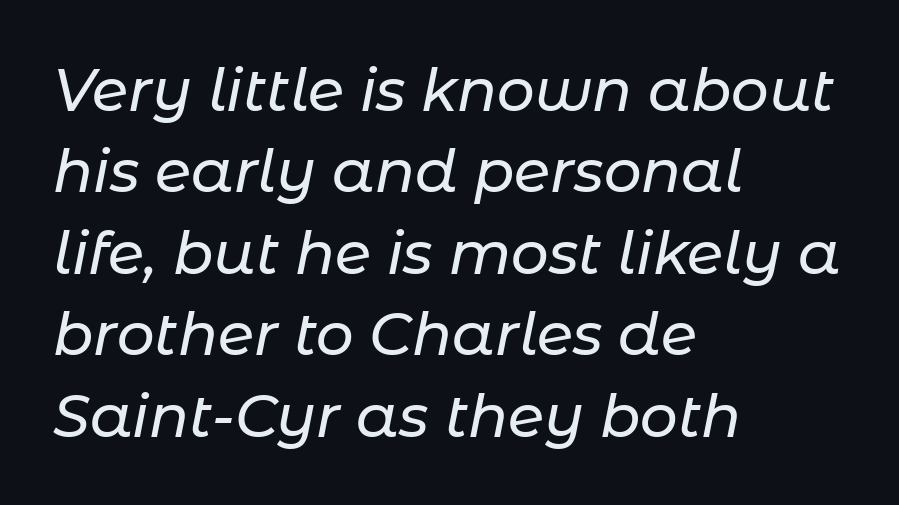
{"italic": "yes", "lean": "right", "slant_degrees": 11, "width": "normal", "stroke_contrast": "low", "x_height": "medium", "monospaced": "no", "underline": "no", "align": "left", "line_spacing": "normal", "line_spacing_ratio": 1.38, "letter_spacing": "normal", "letter_spacing_em": 0.0, "glyph_px": 59}
